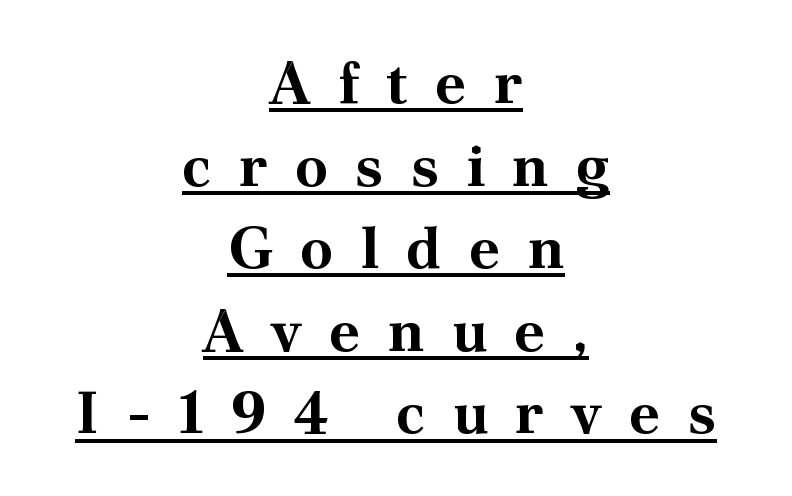
Q: Is the text bold? A: Yes.
Q: Is the text italic (slanted)? A: No, it is upright.
Q: Is the typeface a serif or a sans-serif typeface? A: Serif.
Q: Is the text underlined? A: Yes.
Q: How is the paragraph aligned? A: Centered.
Q: Is the spacing between letters normal or unusually wide? A: Unusually wide.
Q: Is the spacing between lines tight, normal or loose? A: Normal.
Q: Width (condensed, normal, or wide)? A: Normal.
Q: Stroke contrast? A: Medium.
Q: x-height? A: Small.
Q: Monospaced? A: No.
